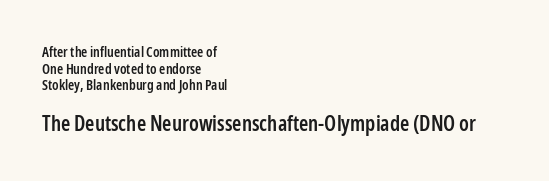
Q: Is the text bold? A: Semi-bold.
Q: Is the text italic (slanted)? A: No, it is upright.
Q: Is the text underlined? A: No.
Q: How is the paragraph aligned? A: Left-aligned.
Q: Is the spacing between letters normal or unusually wide? A: Normal.
Q: Which block of text is set in a larger size, the first (top) or the second (bottom)? A: The second (bottom) one.
